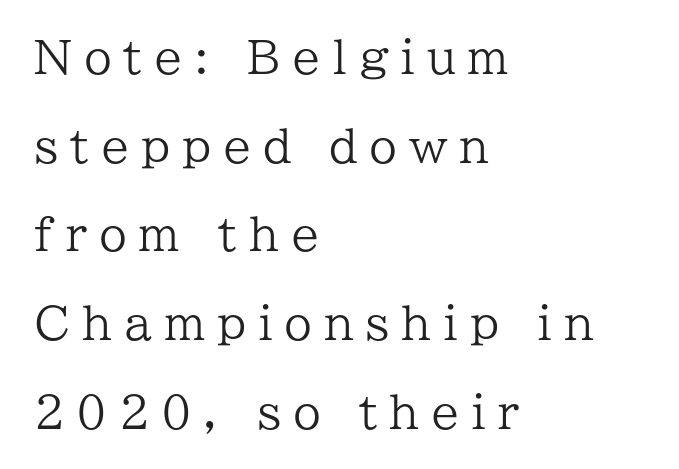
Q: Is the text bold? A: No.
Q: Is the text italic (slanted)? A: No, it is upright.
Q: Is the typeface a serif or a sans-serif typeface? A: Serif.
Q: Is the text underlined? A: No.
Q: How is the paragraph aligned? A: Left-aligned.
Q: Is the spacing between letters normal or unusually wide? A: Unusually wide.
Q: Is the spacing between lines tight, normal or loose? A: Loose.
Q: Width (condensed, normal, or wide)? A: Normal.
Q: Stroke contrast? A: Low.
Q: x-height? A: Medium.
Q: Monospaced? A: No.
